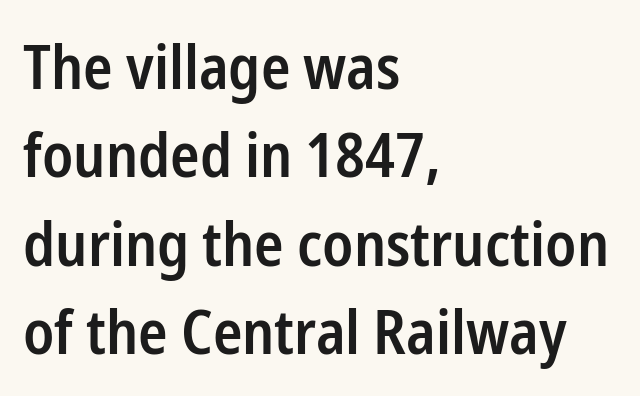
The image shows 61 px semibold, condensed sans-serif type, upright; set left-aligned, normal line spacing (1.45x), normal letter spacing, not underlined; low stroke contrast and a medium x-height.
